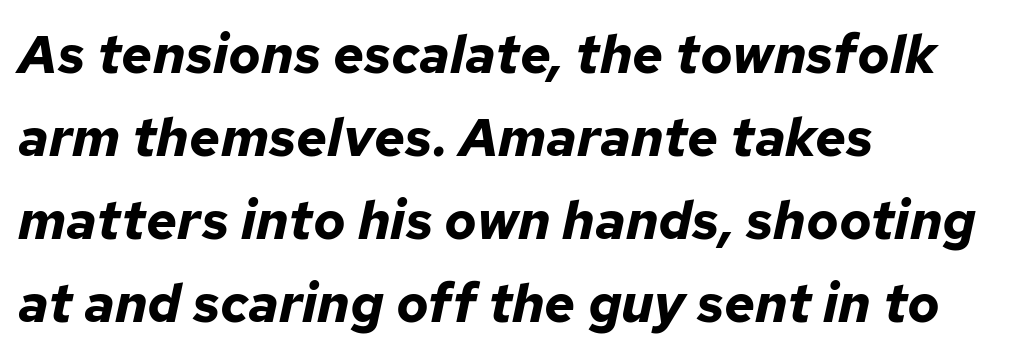
Stroke thickness is high; the sample reads as a true bold. The glyphs look as if they've been sheared to an angle. Do the characters align in a grid? No, the font is proportional. Glyph-to-glyph distance matches everyday printed text.
